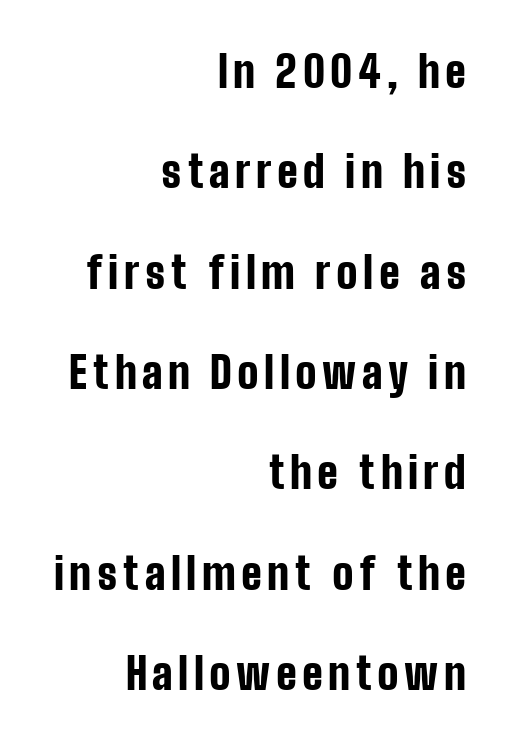
The image shows 44 px bold, condensed sans-serif type, upright; set right-aligned, loose line spacing (2.28x), not underlined; low stroke contrast and a medium x-height.
